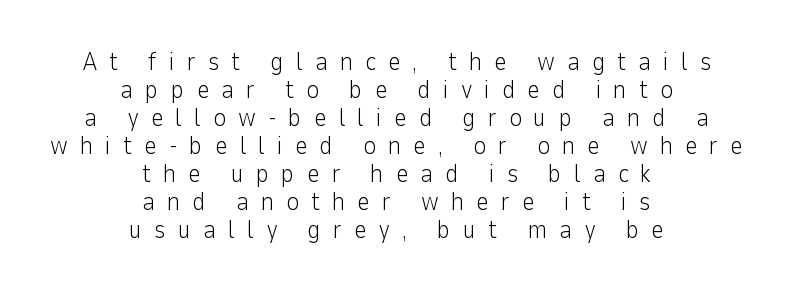
Q: Is the text bold? A: No.
Q: Is the text italic (slanted)? A: No, it is upright.
Q: Is the text underlined? A: No.
Q: How is the paragraph aligned? A: Centered.
Q: Is the spacing between letters normal or unusually wide? A: Unusually wide.
Q: Is the spacing between lines tight, normal or loose? A: Tight.
